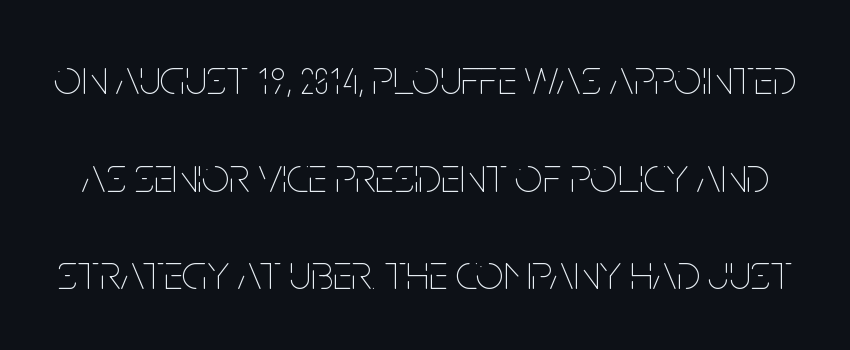
{"italic": "no", "bold": "no", "weight": "thin", "width": "condensed", "stroke_contrast": "low", "x_height": "large", "monospaced": "no", "underline": "no", "line_spacing": "loose", "line_spacing_ratio": 1.99, "letter_spacing": "normal", "letter_spacing_em": 0.0, "glyph_px": 49}
